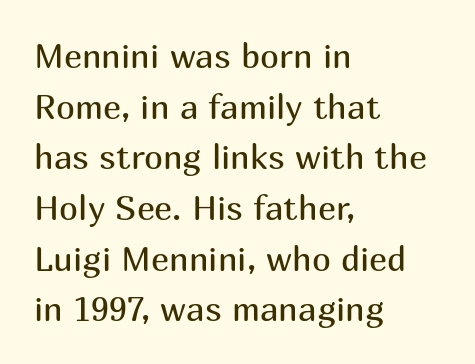
Q: Is the text bold? A: No.
Q: Is the text italic (slanted)? A: No, it is upright.
Q: Is the typeface a serif or a sans-serif typeface? A: Sans-serif.
Q: Is the text underlined? A: No.
Q: How is the paragraph aligned? A: Left-aligned.
Q: Is the spacing between letters normal or unusually wide? A: Normal.
Q: Is the spacing between lines tight, normal or loose? A: Normal.
Q: Width (condensed, normal, or wide)? A: Normal.
Q: Stroke contrast? A: Medium.
Q: x-height? A: Medium.
Q: Monospaced? A: No.
